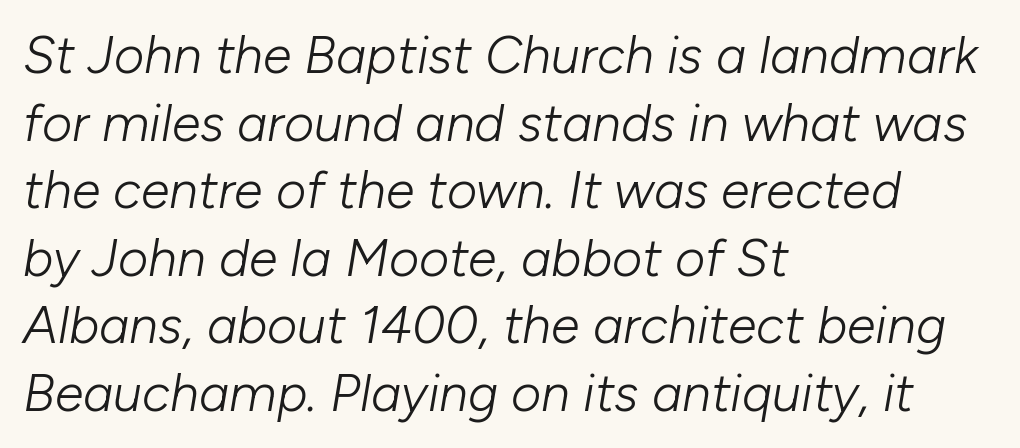
The image shows 52 px light type, italic (leaning right); set left-aligned, normal line spacing (1.3x), normal letter spacing, not underlined; low stroke contrast and a medium x-height.
